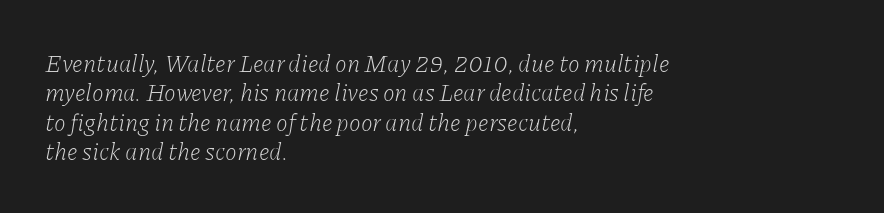
Characters are canted at an angle relative to the baseline's perpendicular. This rendering leaves character spacing at its baseline value. The space beneath each line is pristine and unruled. Teacher's note: observe the even left margin — that is flush-left alignment. The strokes carry an ordinary text weight at most.
